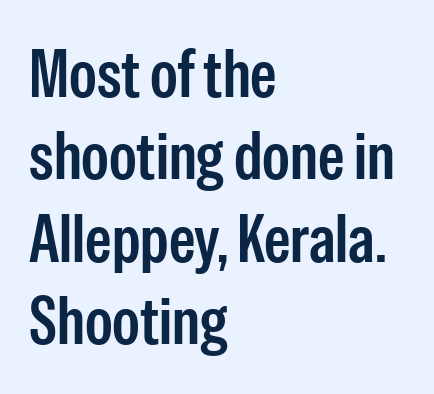
{"serif": "no", "italic": "no", "bold": "semi", "weight": "semibold", "width": "condensed", "stroke_contrast": "low", "x_height": "medium", "monospaced": "no", "underline": "no", "align": "left", "line_spacing_ratio": 1.23, "letter_spacing": "normal", "letter_spacing_em": 0.0, "glyph_px": 67}
